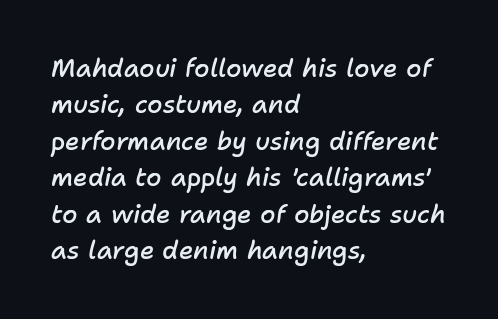
Q: Is the text bold? A: Semi-bold.
Q: Is the text italic (slanted)? A: Yes, it leans right by about 11 degrees.
Q: Is the text underlined? A: No.
Q: How is the paragraph aligned? A: Left-aligned.
Q: Is the spacing between letters normal or unusually wide? A: Normal.
Q: Is the spacing between lines tight, normal or loose? A: Normal.
